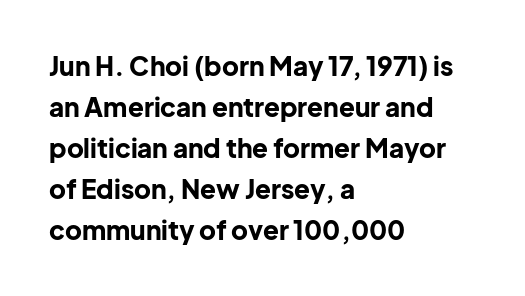
{"italic": "no", "bold": "yes", "underline": "no", "align": "left", "line_spacing": "normal", "line_spacing_ratio": 1.58, "letter_spacing": "normal", "letter_spacing_em": 0.0, "glyph_px": 26}
